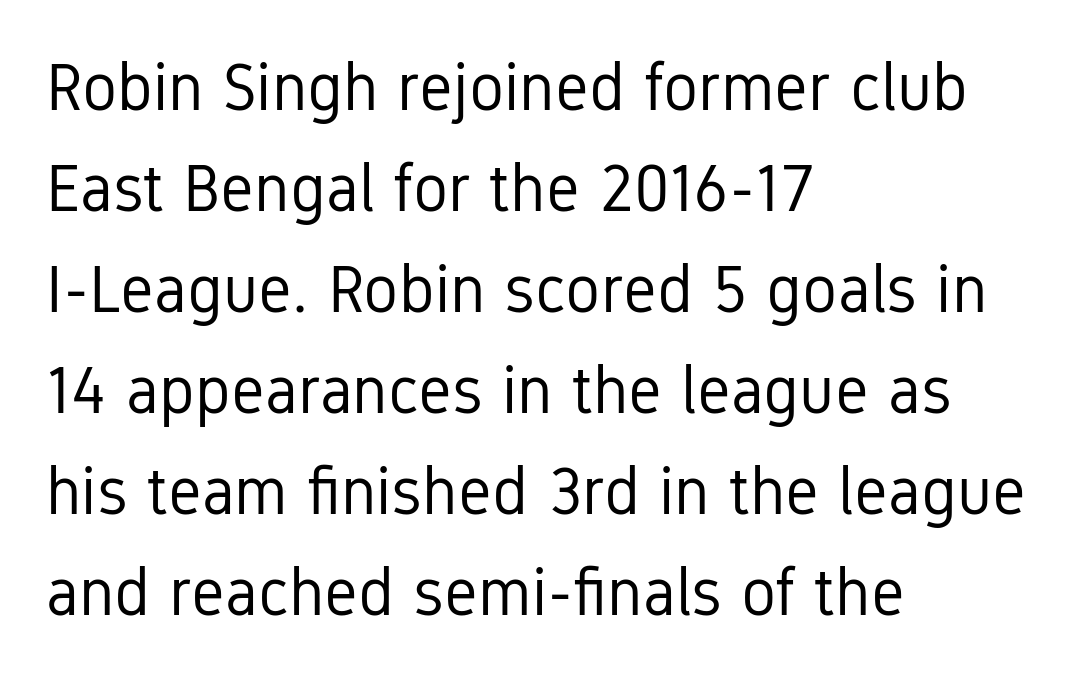
{"serif": "no", "italic": "no", "bold": "no", "weight": "regular", "width": "condensed", "stroke_contrast": "low", "x_height": "medium", "monospaced": "no", "underline": "no", "align": "left", "line_spacing": "normal", "line_spacing_ratio": 1.53, "letter_spacing": "normal", "letter_spacing_em": 0.0, "glyph_px": 66}
